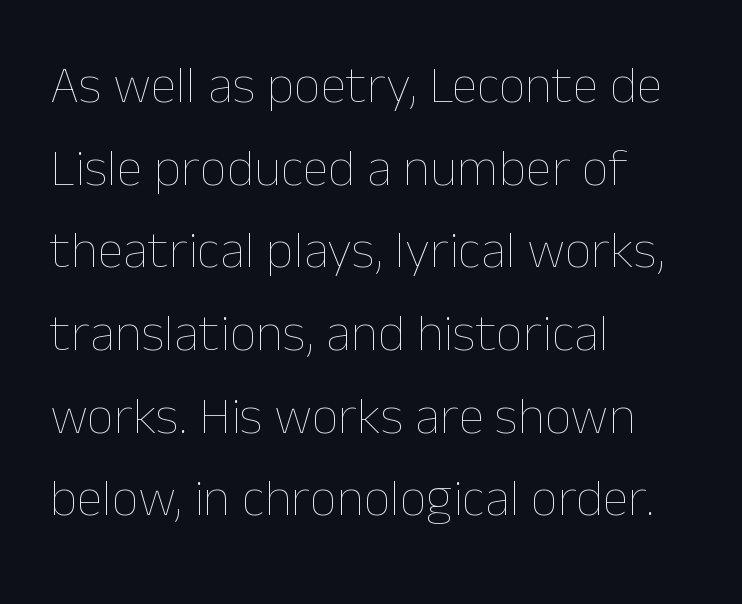
{"italic": "no", "bold": "no", "weight": "thin", "width": "normal", "stroke_contrast": "low", "x_height": "medium", "monospaced": "no", "underline": "no", "align": "left", "line_spacing": "normal", "line_spacing_ratio": 1.56, "letter_spacing": "normal", "letter_spacing_em": 0.0, "glyph_px": 53}
